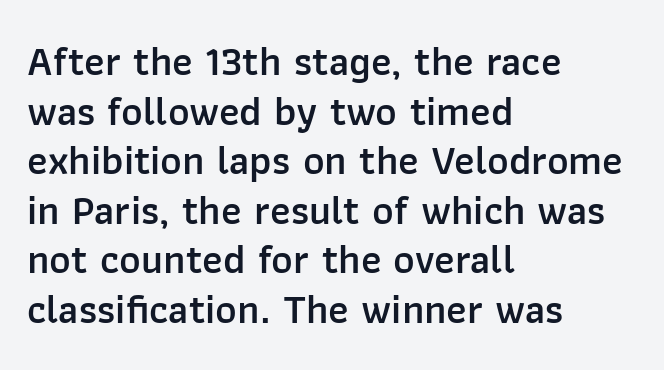
Q: Is the text bold? A: Semi-bold.
Q: Is the text italic (slanted)? A: No, it is upright.
Q: Is the typeface a serif or a sans-serif typeface? A: Sans-serif.
Q: Is the text underlined? A: No.
Q: How is the paragraph aligned? A: Left-aligned.
Q: Is the spacing between letters normal or unusually wide? A: Normal.
Q: Width (condensed, normal, or wide)? A: Normal.
Q: Stroke contrast? A: Low.
Q: x-height? A: Medium.
Q: Monospaced? A: No.
